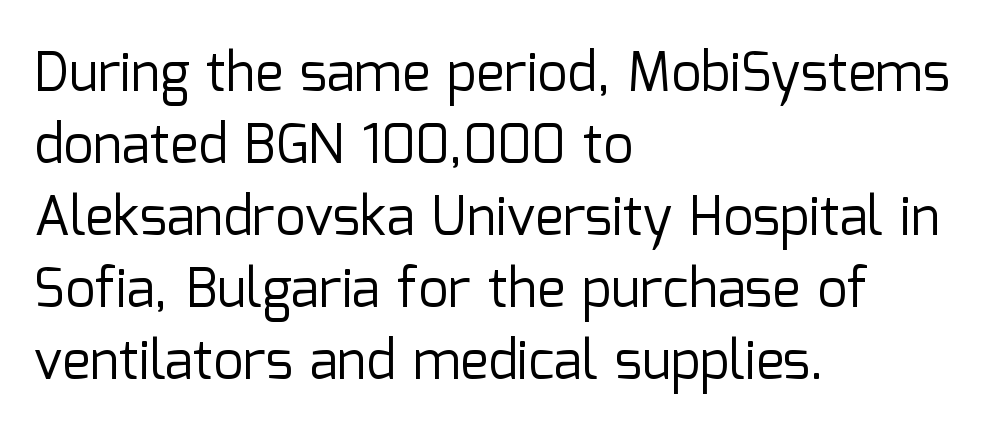
A roman cut, with each character standing at attention. Honestly, the letter spacing is just normal — you wouldn't notice it. Baseline-to-baseline distance is the conventional proportion of letter height. Unlike a traditional serif, this face leaves its strokes unadorned. Leftover space on each line is placed entirely after the last word. Here the designer chose a conventional face with non-uniform glyph widths.
